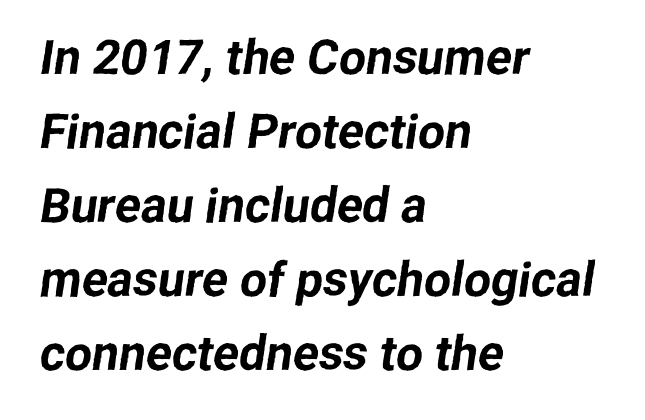
{"serif": "no", "width": "normal", "stroke_contrast": "low", "x_height": "medium", "monospaced": "no", "underline": "no", "align": "left", "line_spacing": "normal", "line_spacing_ratio": 1.54, "letter_spacing": "normal", "letter_spacing_em": 0.0, "glyph_px": 48}
